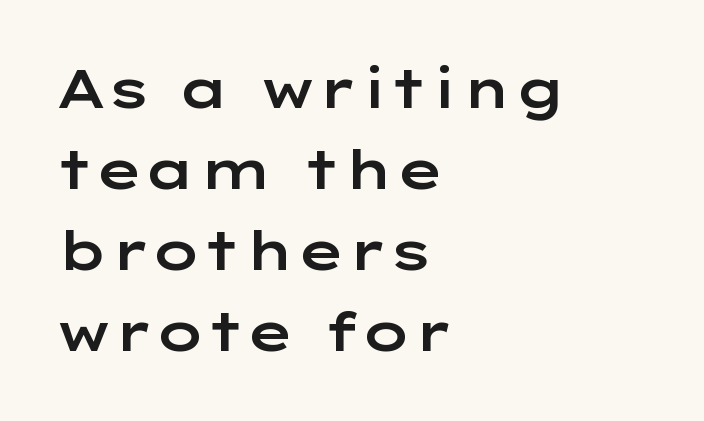
The image shows 53 px wide sans-serif type, upright; set left-aligned, normal line spacing (1.53x), normal letter spacing, not underlined; low stroke contrast and a medium x-height.
